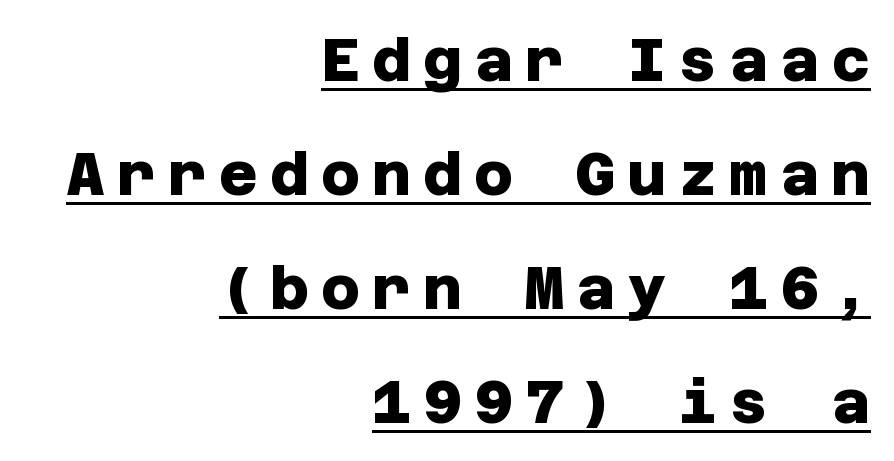
{"serif": "no", "bold": "yes", "weight": "heavy", "width": "normal", "stroke_contrast": "low", "x_height": "large", "underline": "yes", "align": "right", "line_spacing": "loose", "line_spacing_ratio": 1.9, "letter_spacing": "wide", "letter_spacing_em": 0.2, "glyph_px": 60}
